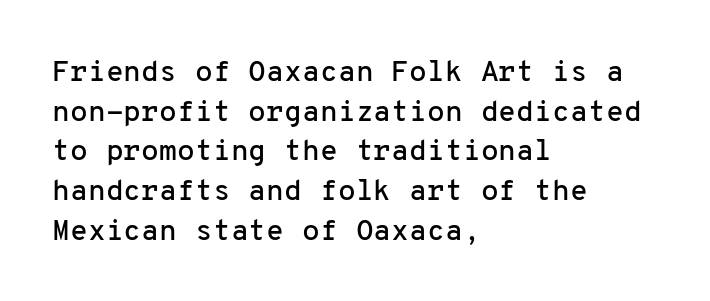
The image shows 29 px sans-serif type, upright, monospaced; set left-aligned, normal line spacing (1.37x), normal letter spacing, not underlined; low stroke contrast and a medium x-height.
